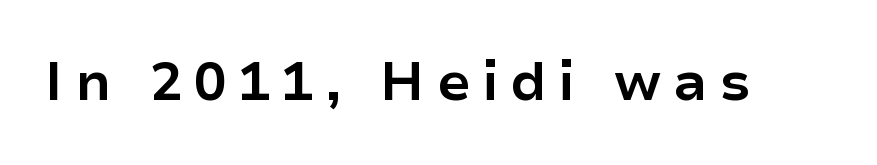
{"serif": "no", "italic": "no", "bold": "yes", "weight": "bold", "width": "normal", "stroke_contrast": "low", "x_height": "medium", "monospaced": "no", "underline": "no", "letter_spacing": "wide", "letter_spacing_em": 0.21, "glyph_px": 54}
